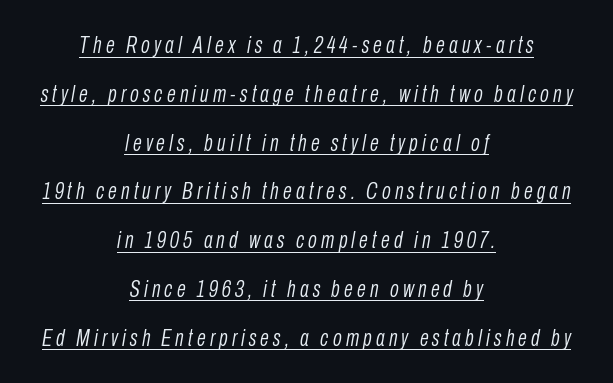
Compared with typical paragraphs, the rows here are farther apart. Underline: present. The strokes carry an ordinary text weight at most. Style check: oblique.
